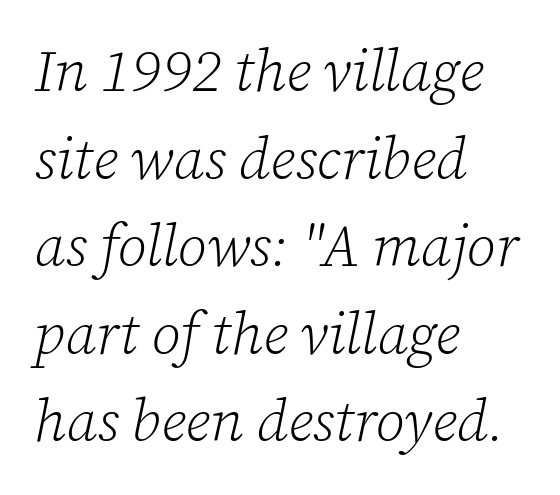
{"serif": "yes", "italic": "yes", "lean": "right", "slant_degrees": 12, "bold": "no", "weight": "light", "width": "normal", "stroke_contrast": "low", "x_height": "medium", "monospaced": "no", "underline": "no", "align": "left", "line_spacing": "normal", "line_spacing_ratio": 1.51, "letter_spacing": "normal", "letter_spacing_em": 0.0, "glyph_px": 58}
